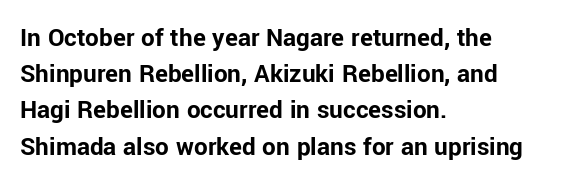
{"italic": "no", "bold": "yes", "underline": "no", "align": "left", "line_spacing": "normal", "line_spacing_ratio": 1.34, "letter_spacing": "normal", "letter_spacing_em": 0.0, "glyph_px": 27}
